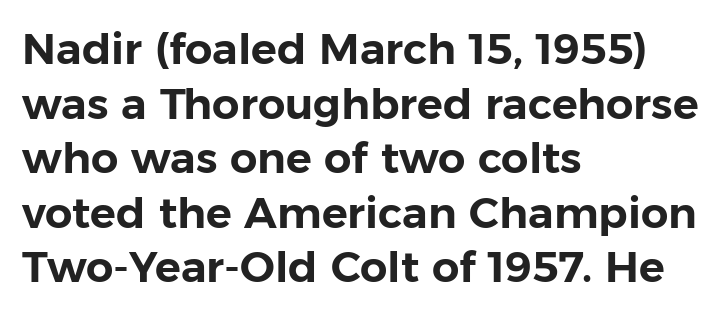
{"serif": "no", "italic": "no", "width": "normal", "stroke_contrast": "low", "x_height": "medium", "monospaced": "no", "underline": "no", "align": "left", "line_spacing": "normal", "line_spacing_ratio": 1.27, "letter_spacing": "normal", "letter_spacing_em": 0.0, "glyph_px": 43}
